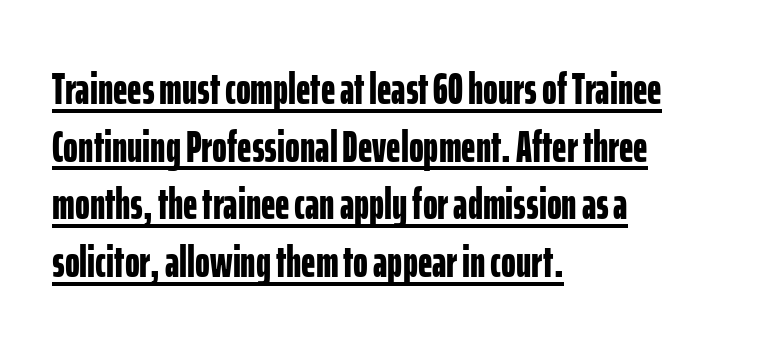
One-word summary of the alignment: left. Like a heading marked for emphasis, these lines bear an underscore. Observe the absence of serifs on each vertical stroke in this sample. No italicization has been applied; the sample stays upright. Strokes here are thick enough to call this a true bold.
